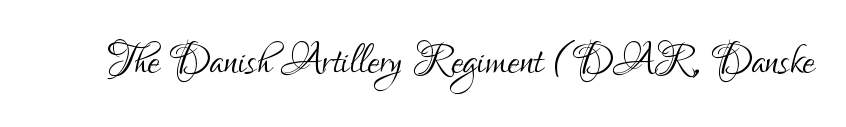
Here the designer chose a conventional face with non-uniform glyph widths. The passage shown is typeset with a sans-serif family. Check the space under the baseline: it is left empty. Weight: in the light-to-regular range.
